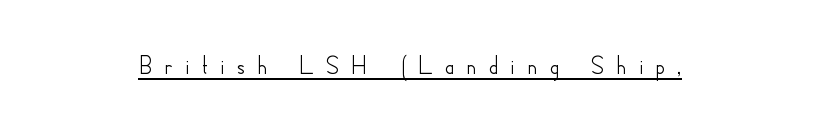
{"italic": "no", "underline": "yes", "letter_spacing": "wide", "letter_spacing_em": 0.44, "glyph_px": 26}
